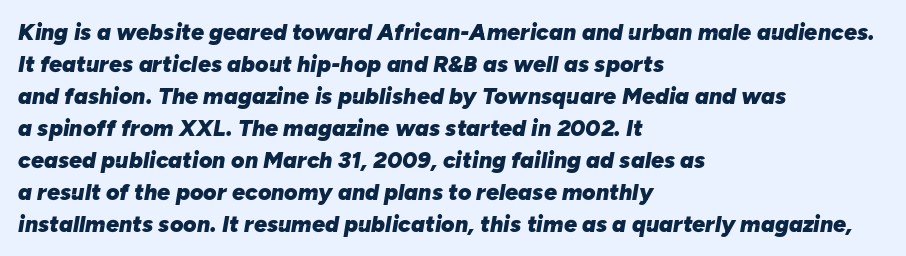
{"italic": "yes", "lean": "right", "slant_degrees": 10, "bold": "yes", "underline": "no", "align": "left", "line_spacing": "normal", "line_spacing_ratio": 1.39, "letter_spacing": "normal", "letter_spacing_em": 0.0, "glyph_px": 23}
